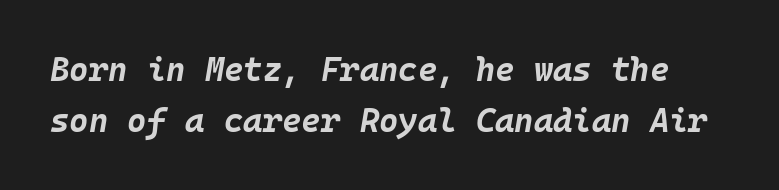
Vertical spacing — default. Compared with typical body copy, the letter spacing here is the same. I'd describe the lettering as bold — thick and assertive. The rendering uses typewriter-style spacing with identical character cells.
